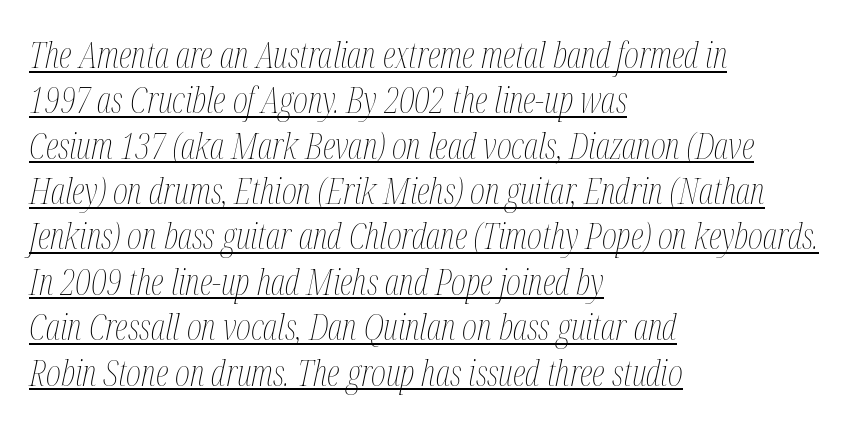
Casual observation: everything's shoved over to the left. A typesetter would call this proportional, since set widths differ per character. Slant detected: the letters are inclined. Decoration check: the copy is underlined.
